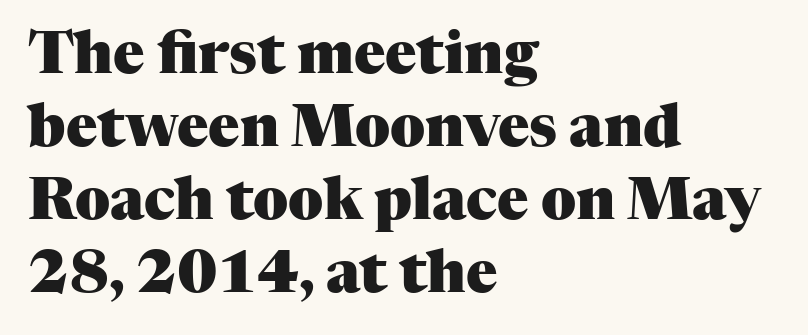
The image shows 58 px heavy serif type, upright; set left-aligned, normal line spacing (1.26x), normal letter spacing, not underlined; medium stroke contrast and a medium x-height.
